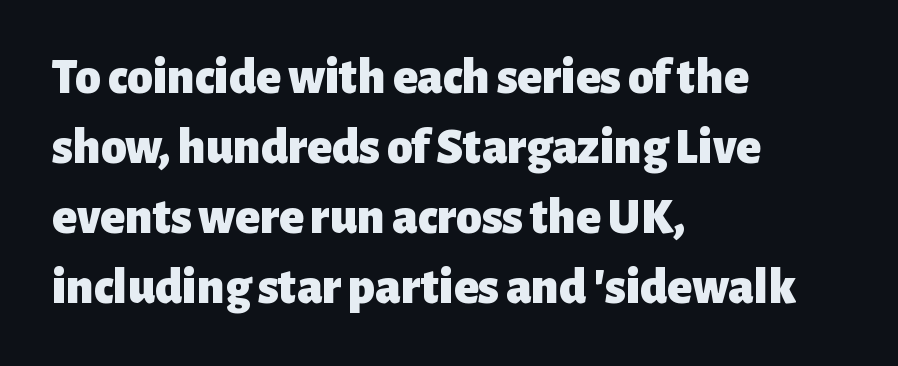
The image shows 51 px heavy sans-serif type, upright; set left-aligned, normal line spacing (1.37x), normal letter spacing, not underlined; low stroke contrast and a medium x-height.
